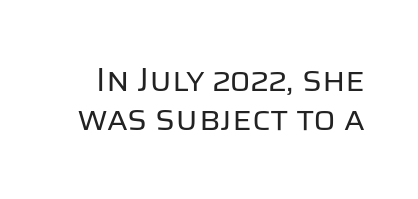
{"serif": "no", "italic": "no", "bold": "no", "weight": "regular", "width": "normal", "stroke_contrast": "low", "x_height": "large", "monospaced": "no", "underline": "no", "line_spacing_ratio": 1.19, "letter_spacing": "normal", "letter_spacing_em": 0.0, "glyph_px": 33}
